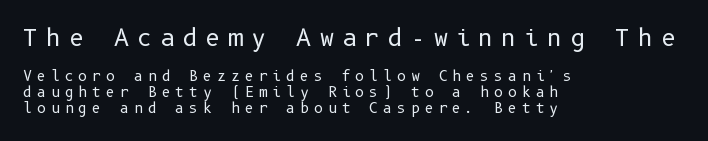
The weight tops out at a normal text grade. Does the bottom block carry the larger type? No, the top block does. Short and long lines alike share a common starting point at left. Do the letters lean? They stand straight. Underline: absent.
